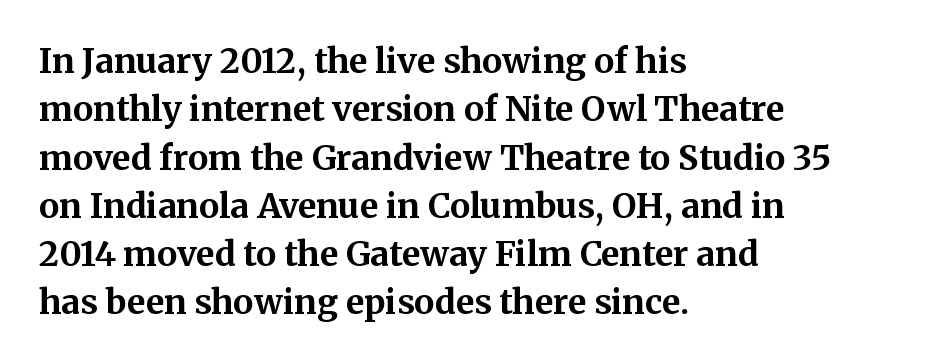
Is the type bold? Yes — the strokes are clearly thick and heavy. These lines were composed using upright roman letters. Typeset ragged right — the left edge is the straight one. How are the letters spaced? Ordinarily, with no added tracking. Descender tails drop into unmarked territory. The glyphs in this specimen are seriffed.
